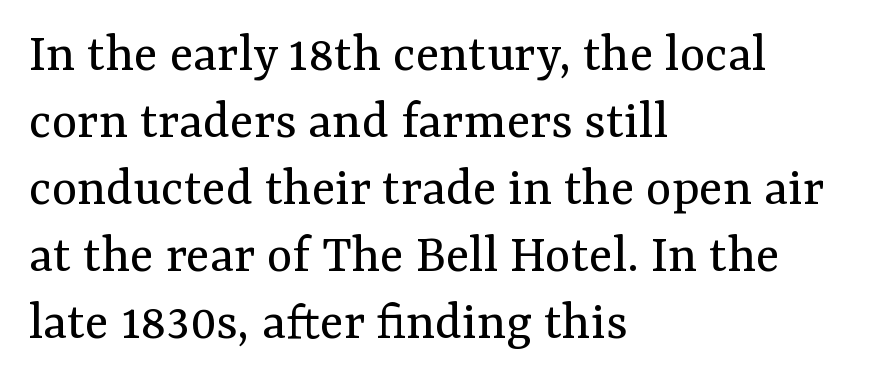
Classification — serif. Upright lettering throughout. Look at the tracking — it's just the regular setting, nothing added. A bare baseline throughout the passage.
